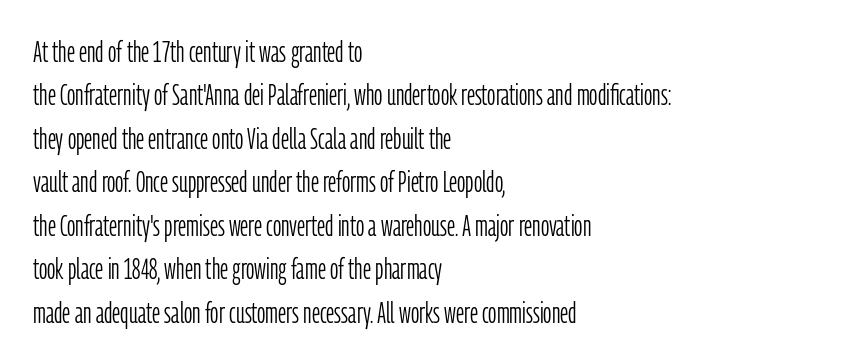
{"serif": "no", "italic": "no", "bold": "no", "weight": "light", "width": "condensed", "stroke_contrast": "low", "x_height": "medium", "monospaced": "no", "underline": "no", "align": "left", "line_spacing": "normal", "line_spacing_ratio": 1.5, "letter_spacing": "normal", "letter_spacing_em": 0.0, "glyph_px": 29}
